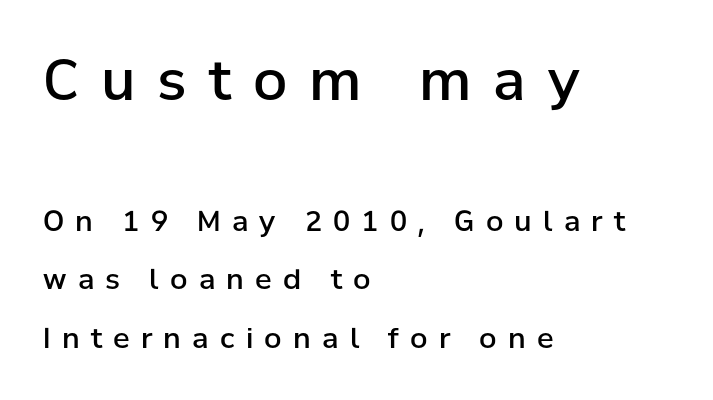
{"serif": "no", "italic": "no", "bold": "semi", "weight": "semibold", "width": "normal", "stroke_contrast": "low", "x_height": "medium", "monospaced": "no", "underline": "no", "align": "left", "line_spacing": "loose", "line_spacing_ratio": 2.09, "letter_spacing": "wide", "letter_spacing_em": 0.4, "larger_block": "first", "size_ratio": 1.96, "glyph_px": 55}
